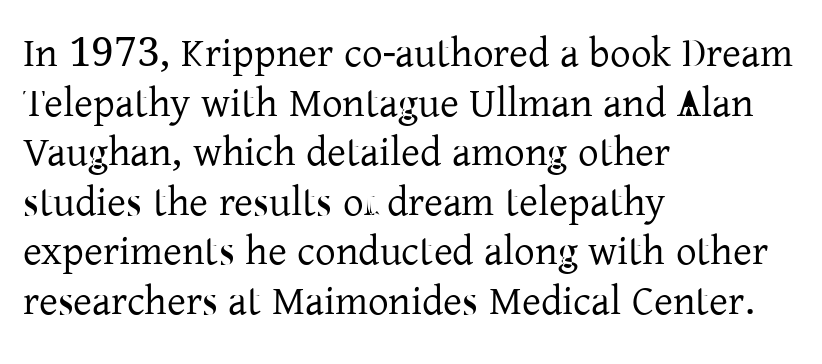
Q: Is the text bold? A: No.
Q: Is the text italic (slanted)? A: No, it is upright.
Q: Is the typeface a serif or a sans-serif typeface? A: Serif.
Q: Is the text underlined? A: No.
Q: How is the paragraph aligned? A: Left-aligned.
Q: Is the spacing between letters normal or unusually wide? A: Normal.
Q: Width (condensed, normal, or wide)? A: Normal.
Q: Stroke contrast? A: Low.
Q: x-height? A: Medium.
Q: Monospaced? A: No.
